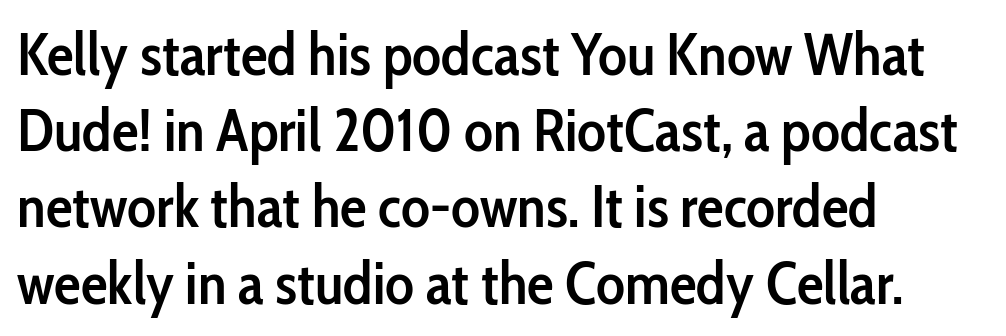
The image shows 60 px semibold, condensed sans-serif type, upright; set left-aligned, normal line spacing (1.27x), normal letter spacing, not underlined; low stroke contrast and a medium x-height.
